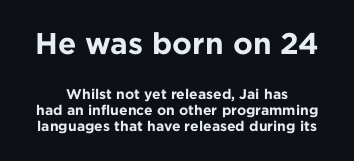
{"serif": "no", "italic": "no", "bold": "yes", "weight": "bold", "width": "normal", "stroke_contrast": "low", "x_height": "medium", "monospaced": "no", "underline": "no", "align": "center", "line_spacing_ratio": 1.16, "letter_spacing": "normal", "letter_spacing_em": 0.0, "larger_block": "first", "size_ratio": 2.14, "glyph_px": 30}
